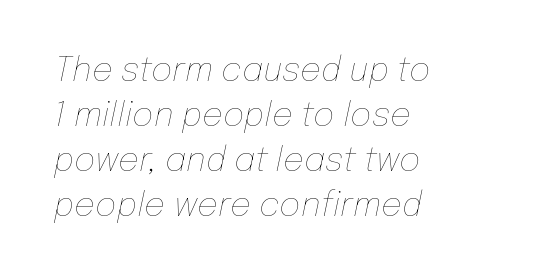
{"italic": "yes", "lean": "right", "slant_degrees": 12, "bold": "no", "weight": "thin", "width": "normal", "stroke_contrast": "low", "x_height": "medium", "monospaced": "no", "underline": "no", "align": "left", "line_spacing": "normal", "line_spacing_ratio": 1.36, "letter_spacing": "normal", "letter_spacing_em": 0.0, "glyph_px": 33}
